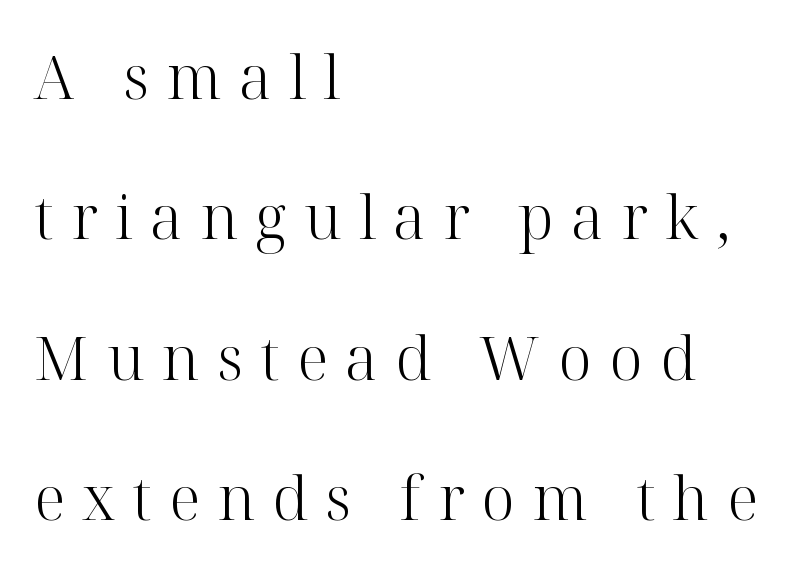
I'd call this a serif setting — the letters wear small feet. Varying glyph widths throughout — classic text-font behaviour. In terms of posture, this sample is upright. Underline: absent. The passage shown stacks its lines with a broad gap.
